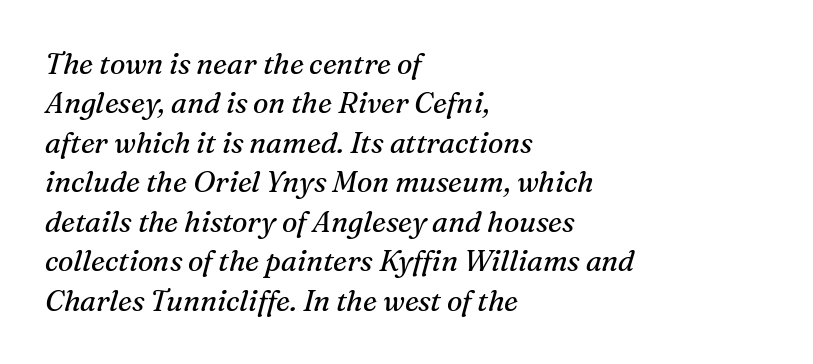
{"serif": "yes", "italic": "yes", "lean": "right", "slant_degrees": 16, "bold": "no", "weight": "regular", "width": "normal", "stroke_contrast": "medium", "x_height": "medium", "monospaced": "no", "underline": "no", "align": "left", "line_spacing": "normal", "line_spacing_ratio": 1.36, "letter_spacing": "normal", "letter_spacing_em": 0.0, "glyph_px": 29}
